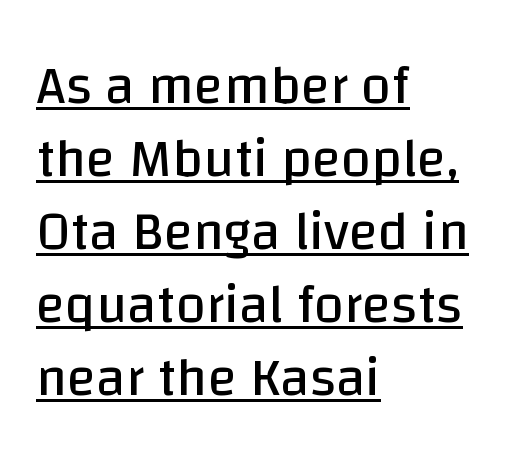
Q: Is the text bold? A: No.
Q: Is the text italic (slanted)? A: No, it is upright.
Q: Is the typeface a serif or a sans-serif typeface? A: Sans-serif.
Q: Is the text underlined? A: Yes.
Q: How is the paragraph aligned? A: Left-aligned.
Q: Is the spacing between letters normal or unusually wide? A: Normal.
Q: Is the spacing between lines tight, normal or loose? A: Normal.
Q: Width (condensed, normal, or wide)? A: Normal.
Q: Stroke contrast? A: Low.
Q: x-height? A: Large.
Q: Monospaced? A: No.
